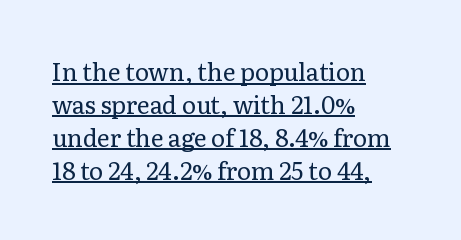
The image shows 24 px text type, upright; set left-aligned, normal line spacing (1.37x), normal letter spacing, underlined.
